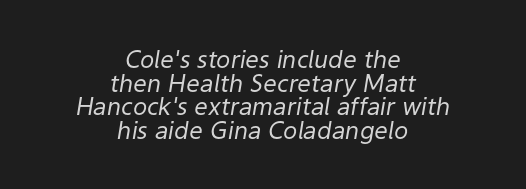
Q: Is the text bold? A: No.
Q: Is the text italic (slanted)? A: Yes, it leans right by about 9 degrees.
Q: Is the text underlined? A: No.
Q: How is the paragraph aligned? A: Centered.
Q: Is the spacing between letters normal or unusually wide? A: Normal.
Q: Is the spacing between lines tight, normal or loose? A: Tight.
